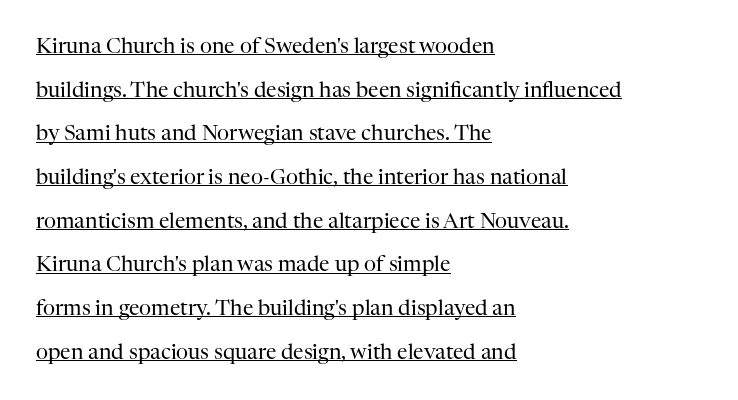
The typesetter chose a ragged-right arrangement here. A typesetter would call this leading open, well beyond the default. A roman cut, with each character standing at attention. Each stroke keeps to a modest, everyday thickness or less. Tracking value appears to be zero — textbook default spacing. You can see a thin bar hugging the bottom of the glyphs.
